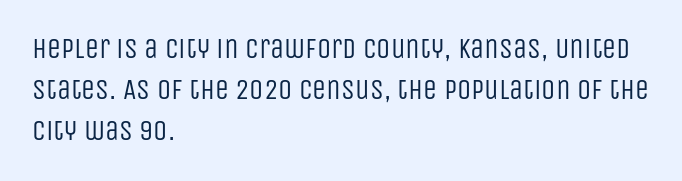
Q: Is the text bold? A: No.
Q: Is the text italic (slanted)? A: No, it is upright.
Q: Is the typeface a serif or a sans-serif typeface? A: Sans-serif.
Q: Is the text underlined? A: No.
Q: How is the paragraph aligned? A: Left-aligned.
Q: Is the spacing between letters normal or unusually wide? A: Normal.
Q: Is the spacing between lines tight, normal or loose? A: Normal.
Q: Width (condensed, normal, or wide)? A: Condensed.
Q: Stroke contrast? A: Low.
Q: x-height? A: Large.
Q: Monospaced? A: No.
